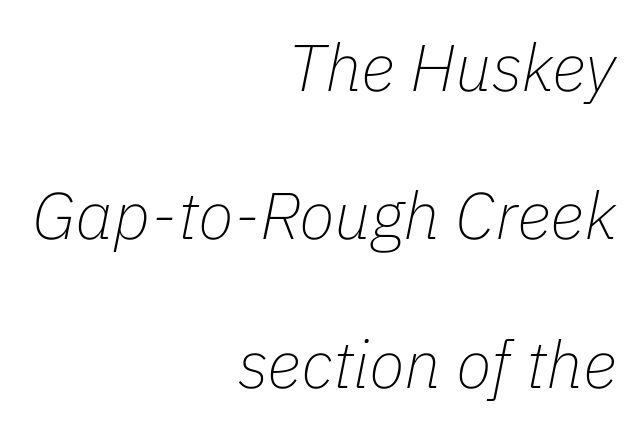
Q: Is the text bold? A: No.
Q: Is the text italic (slanted)? A: Yes, it leans right by about 11 degrees.
Q: Is the text underlined? A: No.
Q: How is the paragraph aligned? A: Right-aligned.
Q: Is the spacing between letters normal or unusually wide? A: Normal.
Q: Is the spacing between lines tight, normal or loose? A: Loose.
Q: Width (condensed, normal, or wide)? A: Normal.
Q: Stroke contrast? A: Low.
Q: x-height? A: Medium.
Q: Monospaced? A: No.
